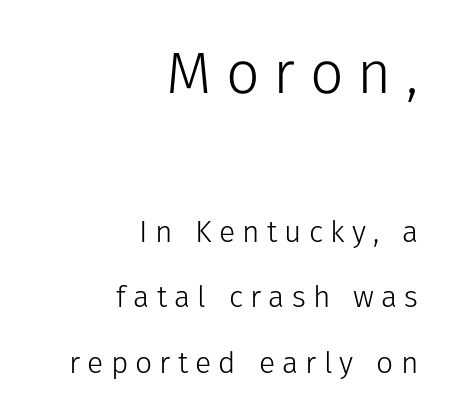
The image shows 59 px light sans-serif type, upright; set right-aligned, loose line spacing (2.18x), unusually wide letter spacing (+0.24 em), not underlined; the first (top) block is 1.97x larger; low stroke contrast and a medium x-height.
